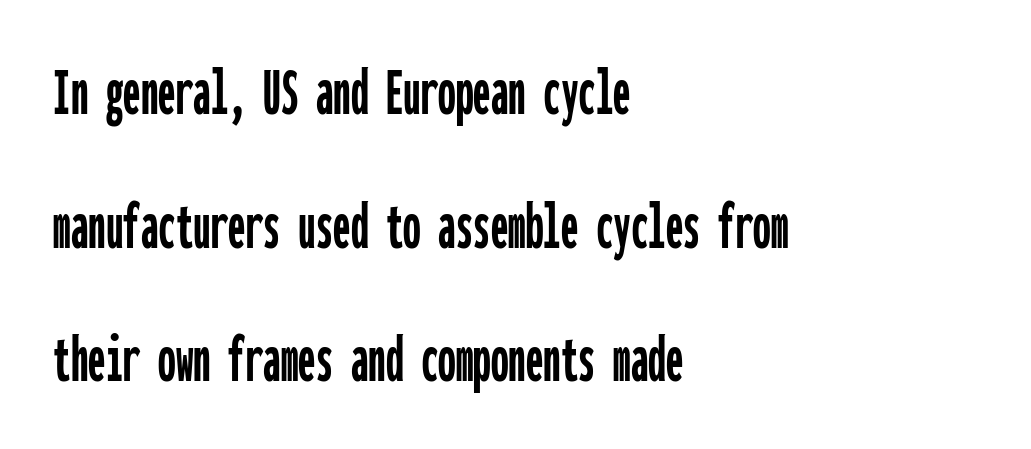
{"serif": "no", "italic": "no", "width": "condensed", "stroke_contrast": "low", "x_height": "medium", "monospaced": "yes", "underline": "no", "align": "left", "line_spacing": "loose", "line_spacing_ratio": 1.91, "letter_spacing": "normal", "letter_spacing_em": 0.0, "glyph_px": 70}
